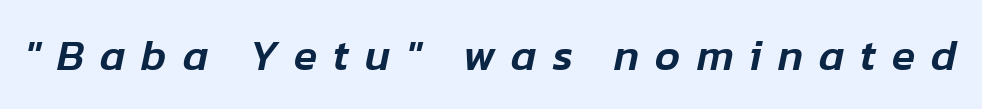
You can tell it's italic because the verticals aren't actually vertical. A typesetter would call this heavily tracked-out type. Character widths vary here, with narrow letters taking less room than wide ones. Check the space under the baseline: it is left empty.
